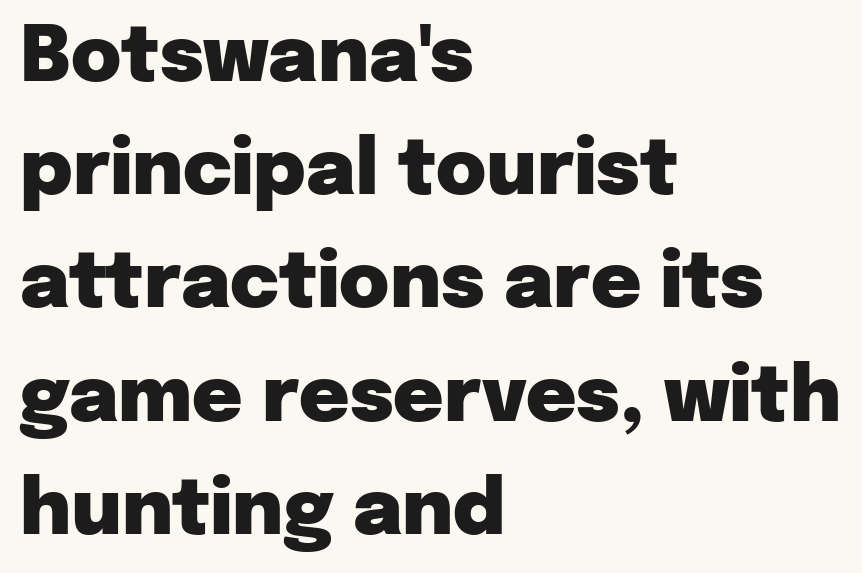
{"serif": "no", "italic": "no", "bold": "yes", "weight": "heavy", "width": "normal", "stroke_contrast": "low", "x_height": "medium", "monospaced": "no", "underline": "no", "align": "left", "line_spacing": "normal", "line_spacing_ratio": 1.47, "letter_spacing": "normal", "letter_spacing_em": 0.0, "glyph_px": 77}
